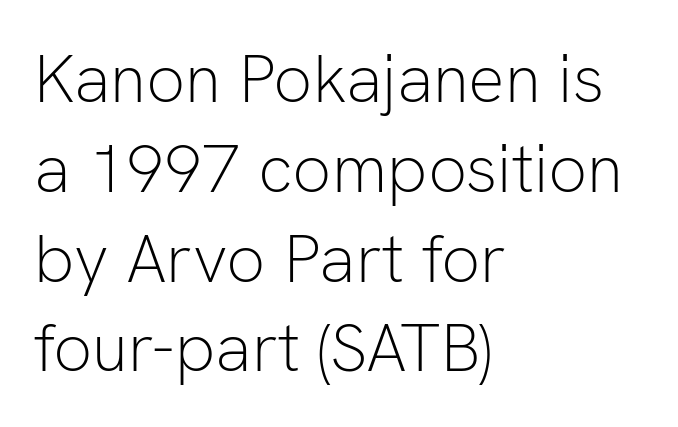
The image shows 68 px light sans-serif type, upright; set left-aligned, normal line spacing (1.32x), normal letter spacing, not underlined; low stroke contrast and a medium x-height.
